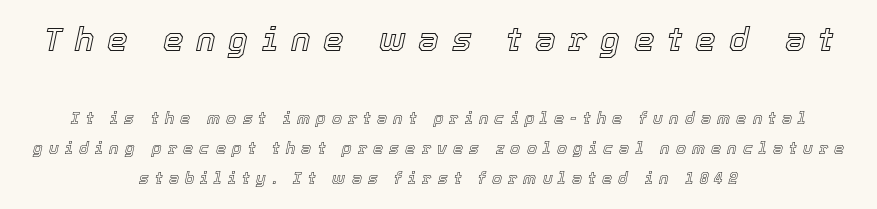
Italic? Definitely — the glyphs are oblique. Words appear elongated and porous because spacing is wide. Anything drawn beneath the words? Only blank space. Compared with a flush-left layout, this one balances lines on the center instead. The upper block of text is set noticeably larger than the block beneath it.
